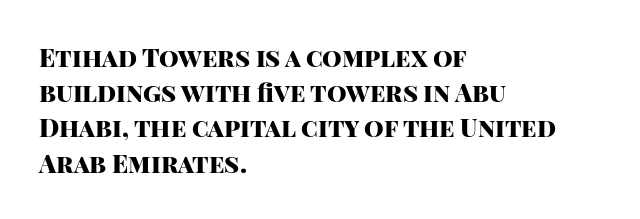
Q: Is the text bold? A: Yes.
Q: Is the text italic (slanted)? A: No, it is upright.
Q: Is the text underlined? A: No.
Q: How is the paragraph aligned? A: Left-aligned.
Q: Is the spacing between letters normal or unusually wide? A: Normal.
Q: Is the spacing between lines tight, normal or loose? A: Normal.
